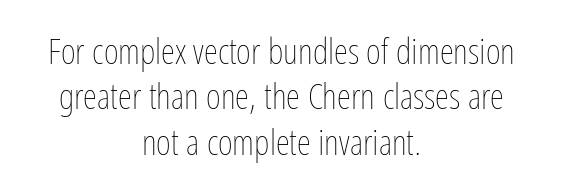
The image shows 36 px thin, condensed type, upright; set centered, normal line spacing (1.26x), normal letter spacing, not underlined; low stroke contrast and a medium x-height.
